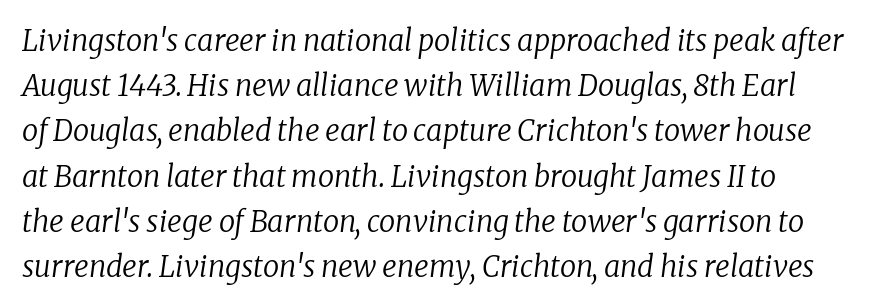
The image shows 29 px regular-weight serif type, italic (leaning right); set normal line spacing (1.56x), normal letter spacing, not underlined; low stroke contrast and a medium x-height.
